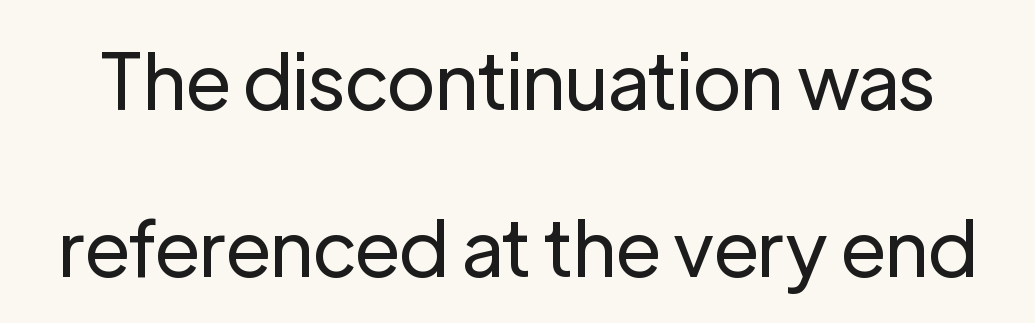
The image shows 77 px regular-weight sans-serif type, upright; set loose line spacing (2.17x), normal letter spacing, not underlined; low stroke contrast and a medium x-height.
